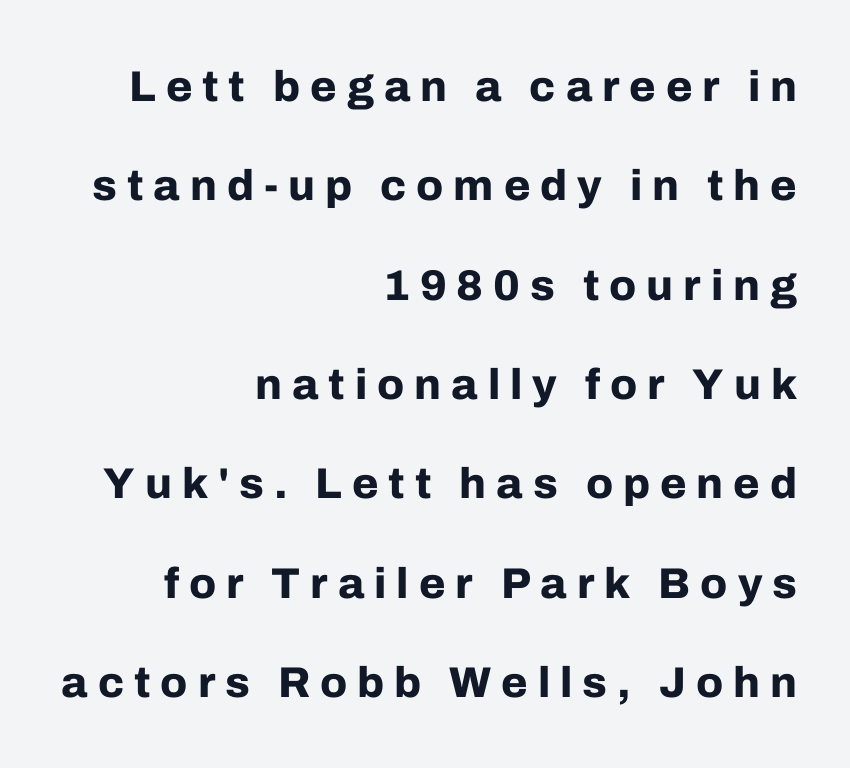
The image shows 43 px bold sans-serif type, upright; set right-aligned, loose line spacing (2.31x), unusually wide letter spacing (+0.23 em), not underlined; low stroke contrast and a medium x-height.
